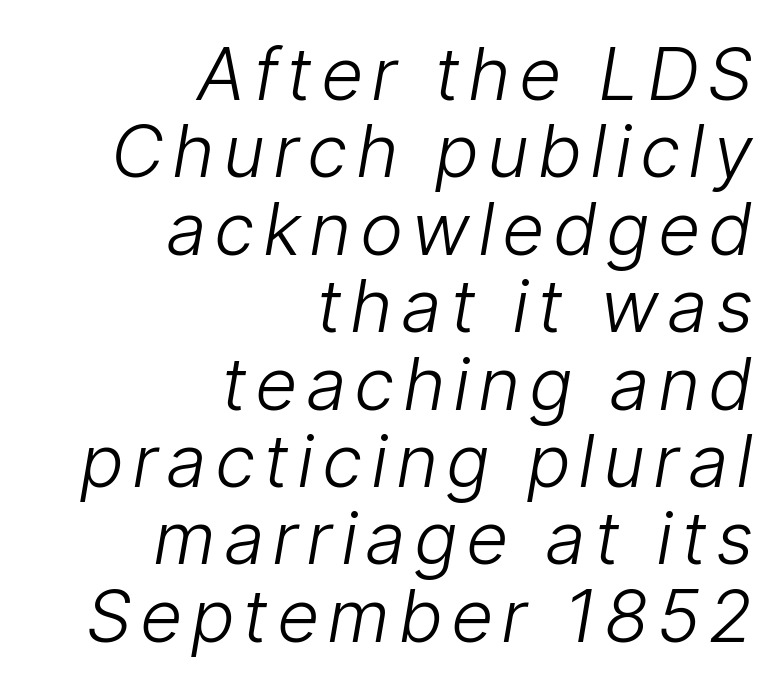
{"serif": "no", "bold": "no", "weight": "light", "width": "normal", "stroke_contrast": "low", "x_height": "medium", "monospaced": "no", "underline": "no", "align": "right", "line_spacing": "tight", "line_spacing_ratio": 1.06, "glyph_px": 73}
